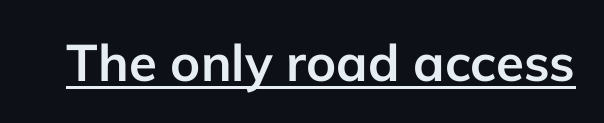
{"serif": "no", "italic": "no", "bold": "yes", "weight": "semibold", "width": "normal", "stroke_contrast": "low", "x_height": "medium", "monospaced": "no", "underline": "yes", "letter_spacing": "normal", "letter_spacing_em": 0.0, "glyph_px": 51}
